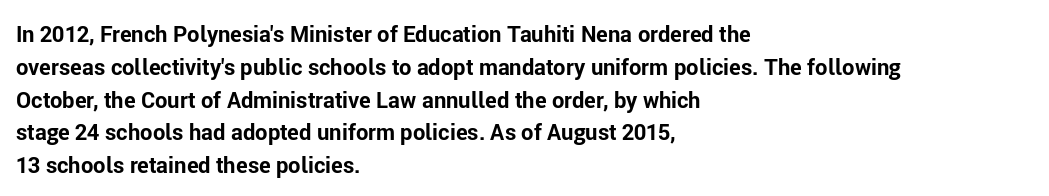
Nobody touched the tracking dial on this one. Alignment: flush left. Tall strokes in this sample are plumb rather than angled. Weight: bold.
